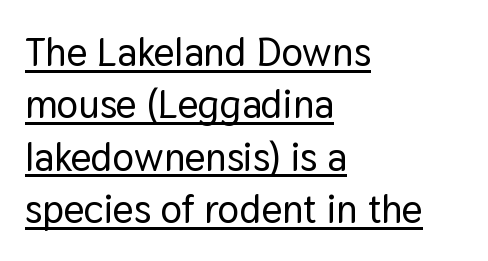
Q: Is the text italic (slanted)? A: No, it is upright.
Q: Is the typeface a serif or a sans-serif typeface? A: Sans-serif.
Q: Is the text underlined? A: Yes.
Q: How is the paragraph aligned? A: Left-aligned.
Q: Is the spacing between letters normal or unusually wide? A: Normal.
Q: Is the spacing between lines tight, normal or loose? A: Normal.
Q: Width (condensed, normal, or wide)? A: Normal.
Q: Stroke contrast? A: Low.
Q: x-height? A: Medium.
Q: Monospaced? A: No.
